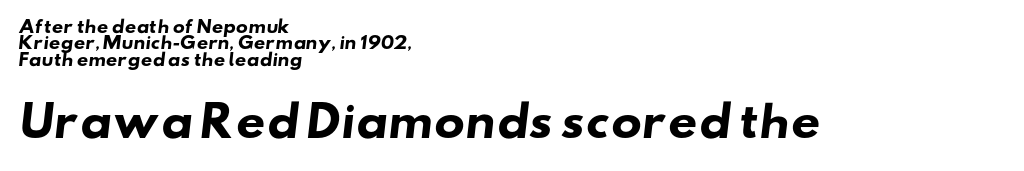
{"serif": "no", "bold": "yes", "weight": "heavy", "width": "wide", "stroke_contrast": "low", "x_height": "small", "monospaced": "no", "underline": "no", "align": "left", "line_spacing": "tight", "line_spacing_ratio": 1.03, "letter_spacing": "normal", "letter_spacing_em": 0.0, "larger_block": "second", "size_ratio": 2.56, "glyph_px": 41}
